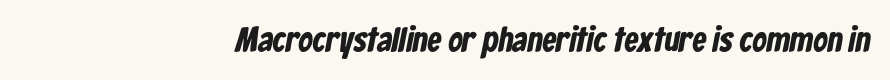
{"serif": "no", "bold": "yes", "weight": "bold", "width": "condensed", "stroke_contrast": "low", "x_height": "medium", "monospaced": "no", "underline": "no", "align": "right", "letter_spacing": "normal", "letter_spacing_em": 0.0, "glyph_px": 35}
